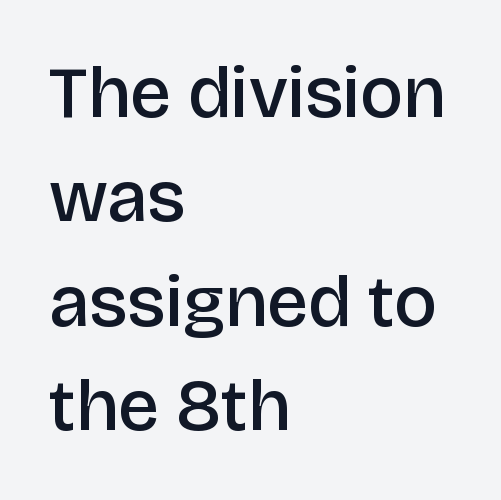
Q: Is the text bold? A: Semi-bold.
Q: Is the text italic (slanted)? A: No, it is upright.
Q: Is the typeface a serif or a sans-serif typeface? A: Sans-serif.
Q: Is the text underlined? A: No.
Q: How is the paragraph aligned? A: Left-aligned.
Q: Is the spacing between letters normal or unusually wide? A: Normal.
Q: Is the spacing between lines tight, normal or loose? A: Normal.
Q: Width (condensed, normal, or wide)? A: Normal.
Q: Stroke contrast? A: Low.
Q: x-height? A: Large.
Q: Monospaced? A: No.
